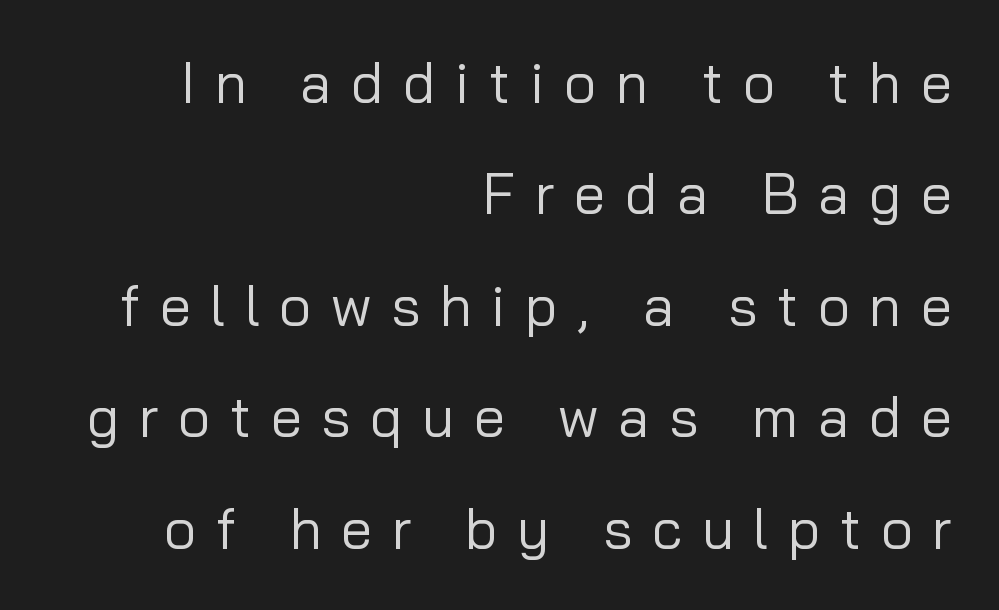
Q: Is the text bold? A: No.
Q: Is the text italic (slanted)? A: No, it is upright.
Q: Is the typeface a serif or a sans-serif typeface? A: Sans-serif.
Q: Is the text underlined? A: No.
Q: How is the paragraph aligned? A: Right-aligned.
Q: Is the spacing between letters normal or unusually wide? A: Unusually wide.
Q: Is the spacing between lines tight, normal or loose? A: Loose.
Q: Width (condensed, normal, or wide)? A: Normal.
Q: Stroke contrast? A: Low.
Q: x-height? A: Medium.
Q: Monospaced? A: No.
